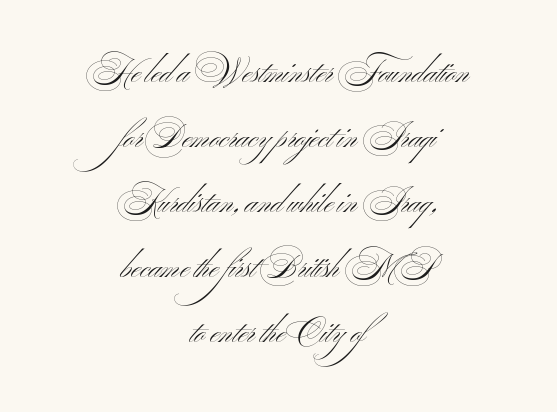
Q: Is the text bold? A: No.
Q: Is the typeface a serif or a sans-serif typeface? A: Sans-serif.
Q: Is the text underlined? A: No.
Q: How is the paragraph aligned? A: Centered.
Q: Is the spacing between letters normal or unusually wide? A: Normal.
Q: Is the spacing between lines tight, normal or loose? A: Loose.
Q: Width (condensed, normal, or wide)? A: Wide.
Q: Stroke contrast? A: Medium.
Q: x-height? A: Small.
Q: Monospaced? A: No.
